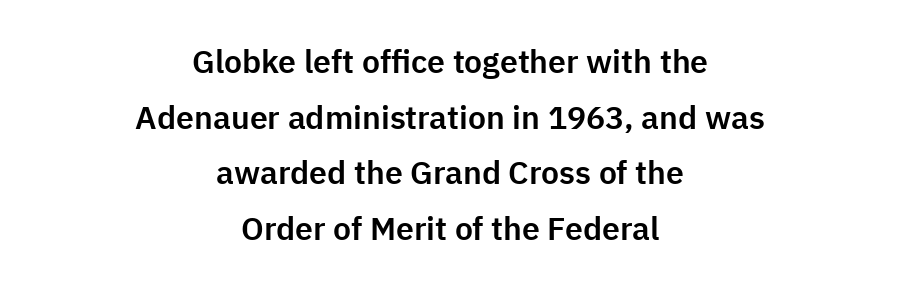
{"serif": "no", "italic": "no", "width": "normal", "stroke_contrast": "low", "x_height": "medium", "monospaced": "no", "underline": "no", "align": "center", "line_spacing_ratio": 1.74, "letter_spacing": "normal", "letter_spacing_em": 0.0, "glyph_px": 32}
